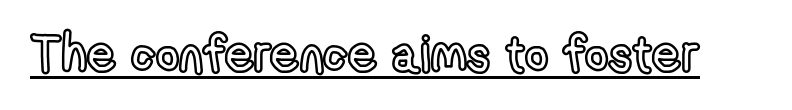
The image shows 50 px condensed type, upright; set normal letter spacing, underlined; a medium x-height.
